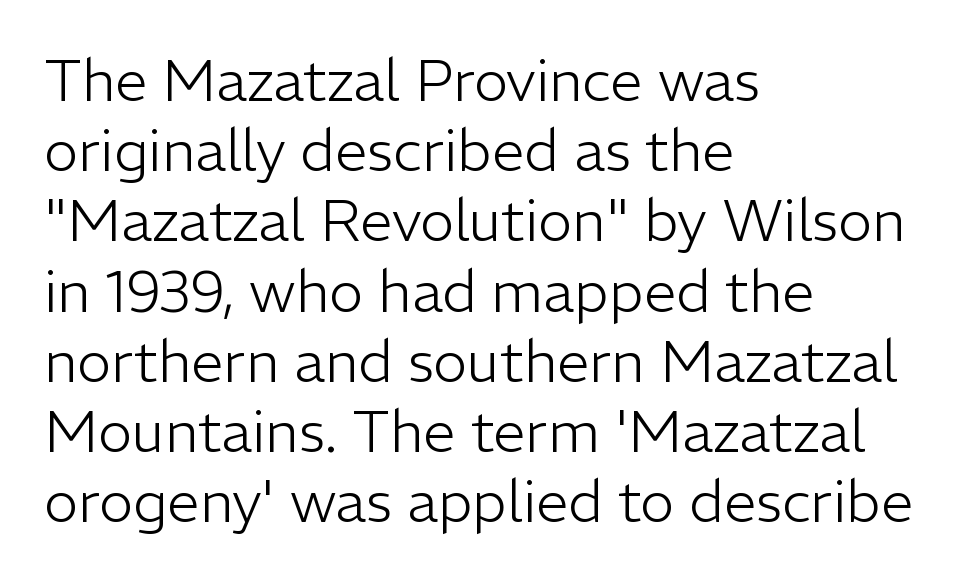
The image shows 58 px light sans-serif type, upright; set left-aligned, line spacing 1.21x, normal letter spacing, not underlined; low stroke contrast and a medium x-height.
